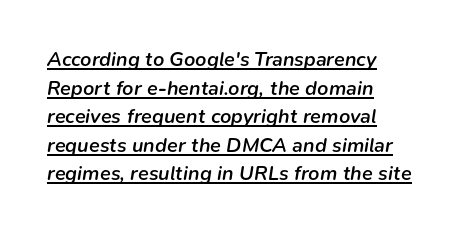
{"italic": "yes", "lean": "right", "slant_degrees": 9, "bold": "semi", "underline": "yes", "align": "left", "line_spacing": "normal", "line_spacing_ratio": 1.43, "letter_spacing": "normal", "letter_spacing_em": 0.0, "glyph_px": 20}
